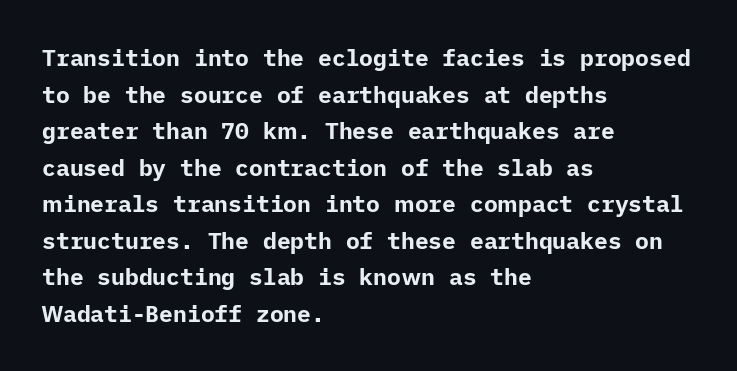
Q: Is the text bold? A: Yes.
Q: Is the text italic (slanted)? A: No, it is upright.
Q: Is the text underlined? A: No.
Q: How is the paragraph aligned? A: Left-aligned.
Q: Is the spacing between letters normal or unusually wide? A: Normal.
Q: Is the spacing between lines tight, normal or loose? A: Normal.
